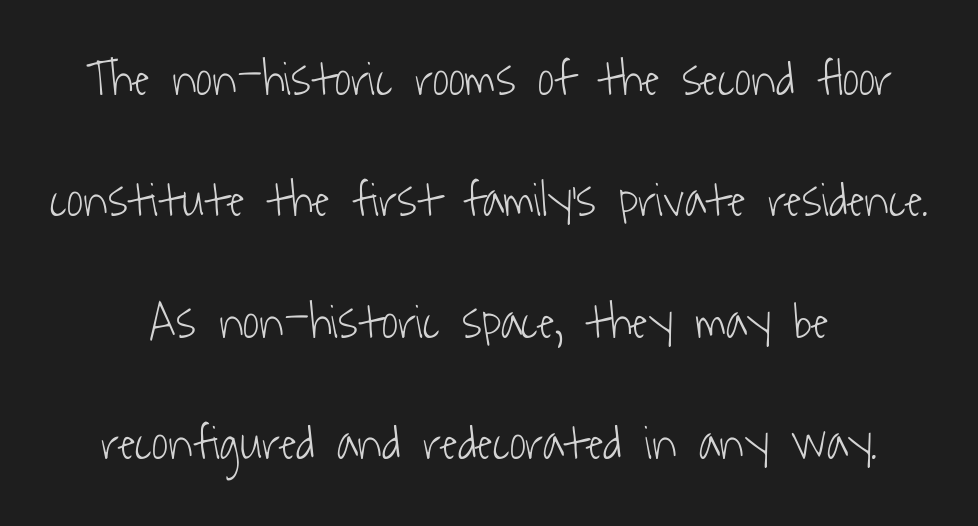
{"serif": "no", "bold": "no", "weight": "light", "width": "condensed", "stroke_contrast": "low", "x_height": "medium", "monospaced": "no", "underline": "no", "line_spacing": "loose", "line_spacing_ratio": 2.43, "letter_spacing": "normal", "letter_spacing_em": 0.0, "glyph_px": 50}
